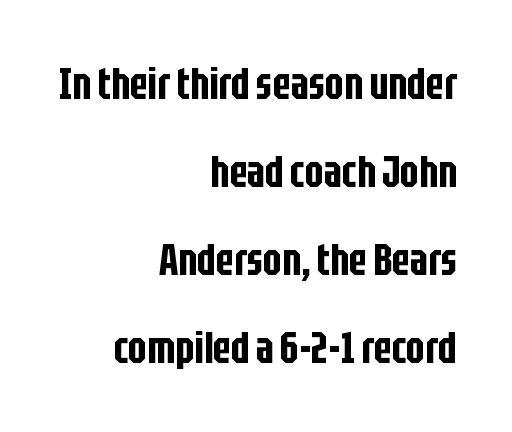
Q: Is the text italic (slanted)? A: No, it is upright.
Q: Is the typeface a serif or a sans-serif typeface? A: Sans-serif.
Q: Is the text underlined? A: No.
Q: How is the paragraph aligned? A: Right-aligned.
Q: Is the spacing between letters normal or unusually wide? A: Normal.
Q: Is the spacing between lines tight, normal or loose? A: Loose.
Q: Width (condensed, normal, or wide)? A: Condensed.
Q: Stroke contrast? A: Low.
Q: x-height? A: Large.
Q: Monospaced? A: No.
